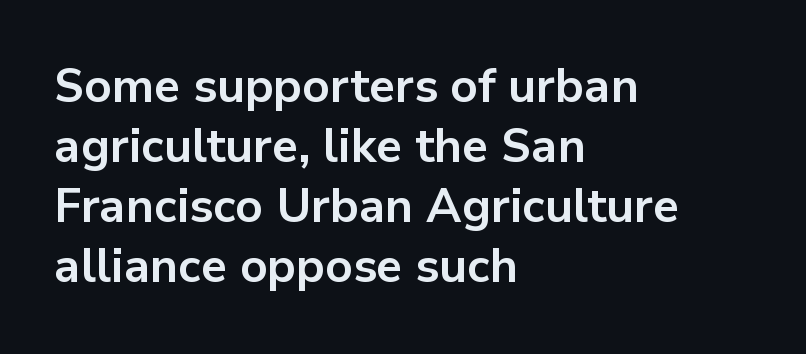
The image shows 47 px bold sans-serif type, upright; set left-aligned, normal line spacing (1.28x), normal letter spacing, not underlined; low stroke contrast and a medium x-height.
